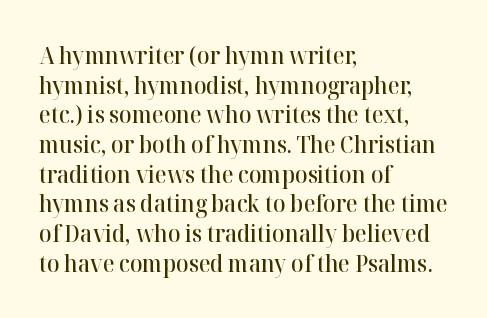
Q: Is the text bold? A: Semi-bold.
Q: Is the text italic (slanted)? A: No, it is upright.
Q: Is the text underlined? A: No.
Q: How is the paragraph aligned? A: Left-aligned.
Q: Is the spacing between letters normal or unusually wide? A: Normal.
Q: Is the spacing between lines tight, normal or loose? A: Normal.
